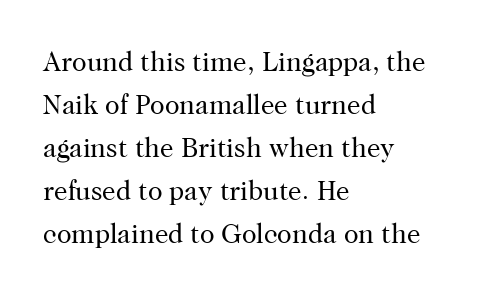
Line beginnings align vertically; line endings do not. Quick note: not italic, upright. No chunkiness to these letters — they're not bold. Default kerning and tracking; the words read as compact shapes.
